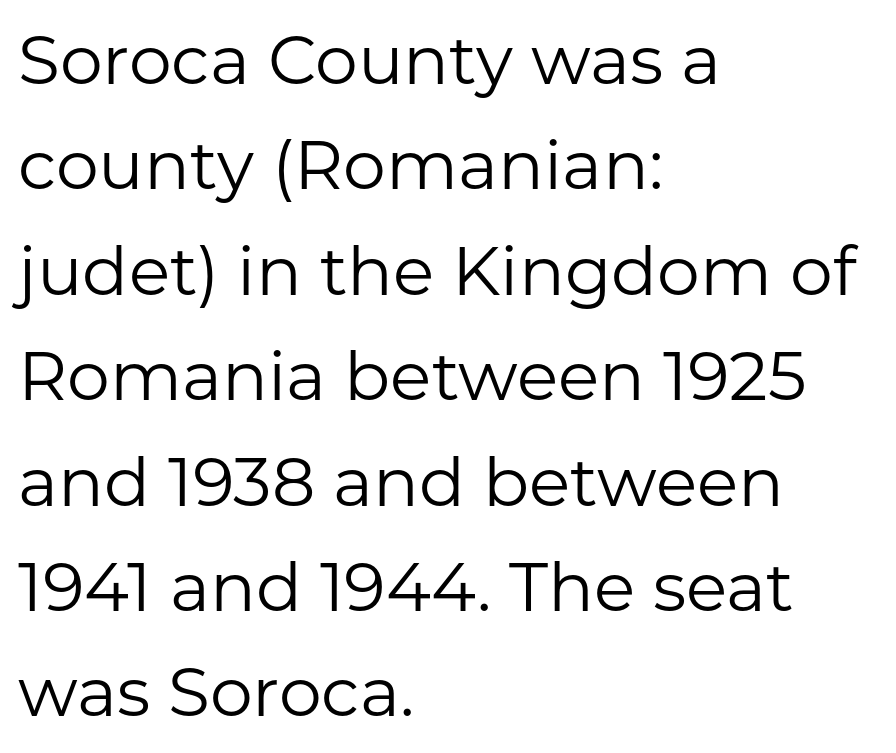
The image shows 68 px regular-weight sans-serif type, upright; set left-aligned, normal line spacing (1.55x), normal letter spacing, not underlined; low stroke contrast and a medium x-height.
